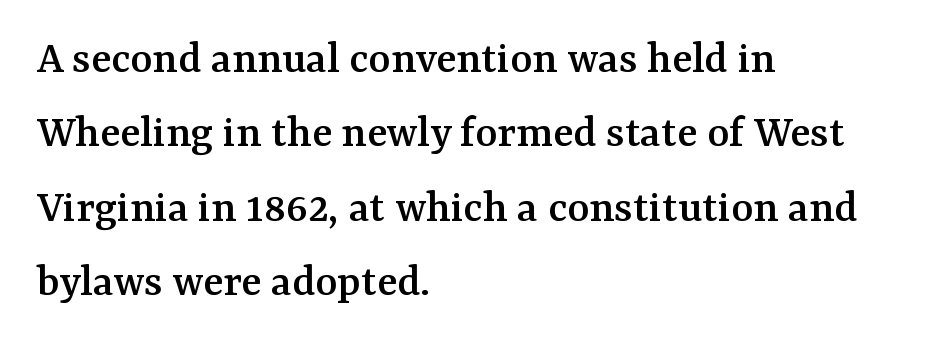
Q: Is the text italic (slanted)? A: No, it is upright.
Q: Is the typeface a serif or a sans-serif typeface? A: Serif.
Q: Is the text underlined? A: No.
Q: How is the paragraph aligned? A: Left-aligned.
Q: Is the spacing between letters normal or unusually wide? A: Normal.
Q: Is the spacing between lines tight, normal or loose? A: Normal.
Q: Width (condensed, normal, or wide)? A: Normal.
Q: Stroke contrast? A: Medium.
Q: x-height? A: Medium.
Q: Monospaced? A: No.
